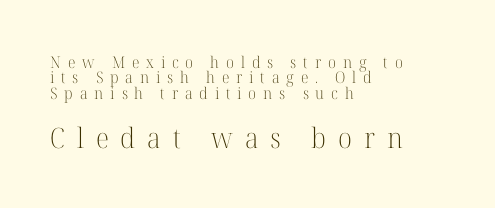
{"serif": "yes", "italic": "no", "bold": "no", "weight": "light", "width": "normal", "stroke_contrast": "high", "x_height": "medium", "monospaced": "no", "underline": "no", "align": "left", "line_spacing": "tight", "line_spacing_ratio": 0.96, "letter_spacing": "wide", "letter_spacing_em": 0.43, "larger_block": "second", "size_ratio": 1.75, "glyph_px": 28}
